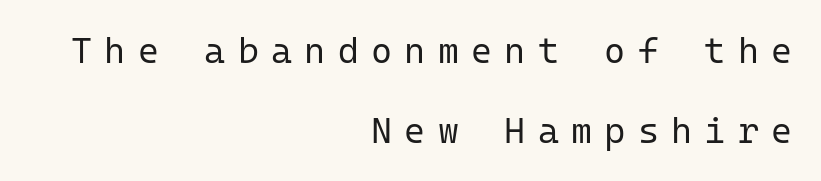
Q: Is the text bold? A: No.
Q: Is the text italic (slanted)? A: No, it is upright.
Q: Is the typeface a serif or a sans-serif typeface? A: Sans-serif.
Q: Is the text underlined? A: No.
Q: How is the paragraph aligned? A: Right-aligned.
Q: Is the spacing between letters normal or unusually wide? A: Unusually wide.
Q: Is the spacing between lines tight, normal or loose? A: Loose.
Q: Width (condensed, normal, or wide)? A: Normal.
Q: Stroke contrast? A: Low.
Q: x-height? A: Medium.
Q: Monospaced? A: Yes.
